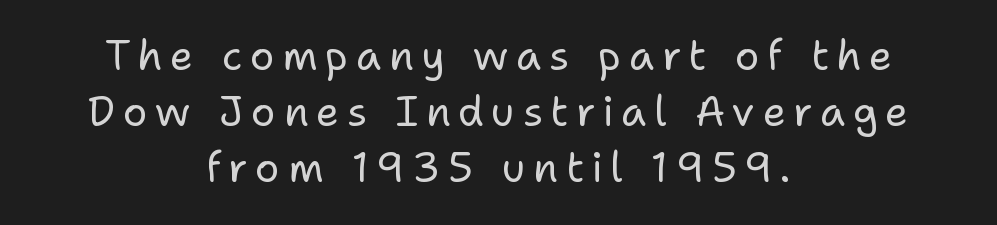
The image shows 41 px regular-weight sans-serif type, upright; set centered, normal line spacing (1.37x), not underlined; low stroke contrast and a medium x-height.
